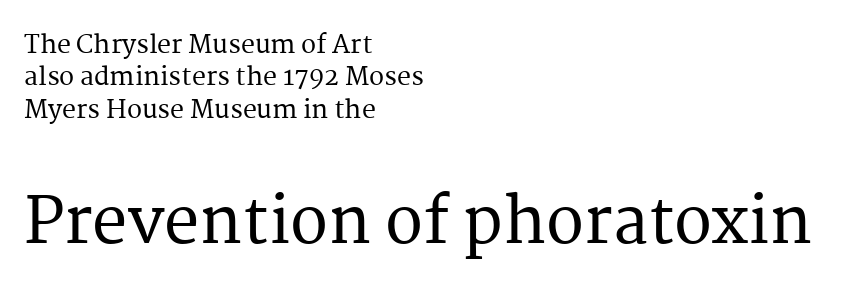
The image shows 63 px serif type, upright; set left-aligned, normal line spacing (1.3x), normal letter spacing, not underlined; the second (bottom) block is 2.52x larger; medium stroke contrast and a medium x-height.
